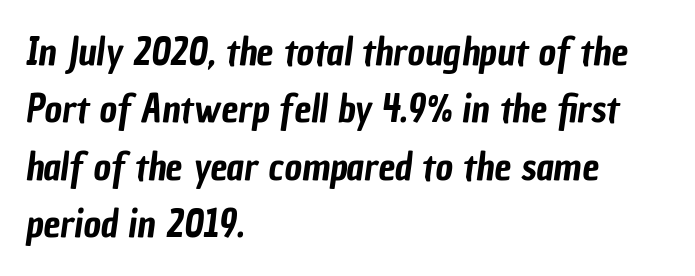
Vertical spacing — default. Alignment: flush left. This rendering features lettering with no underline. Nothing sits at the stroke ends, so this counts as sans-serif. What stands out about the letter spacing? Nothing — it is the standard amount.
